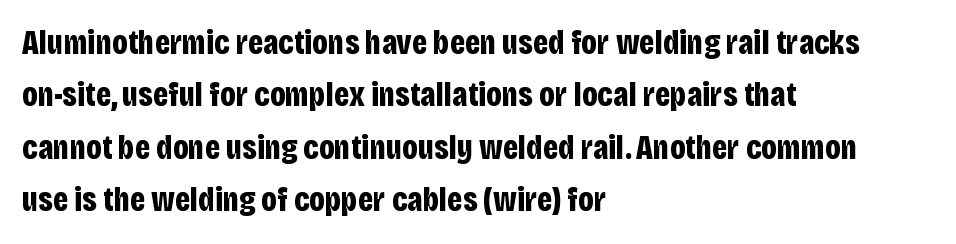
{"serif": "no", "italic": "no", "bold": "yes", "weight": "bold", "width": "condensed", "stroke_contrast": "low", "x_height": "large", "monospaced": "no", "underline": "no", "align": "left", "line_spacing": "normal", "line_spacing_ratio": 1.54, "letter_spacing": "normal", "letter_spacing_em": 0.0, "glyph_px": 34}
